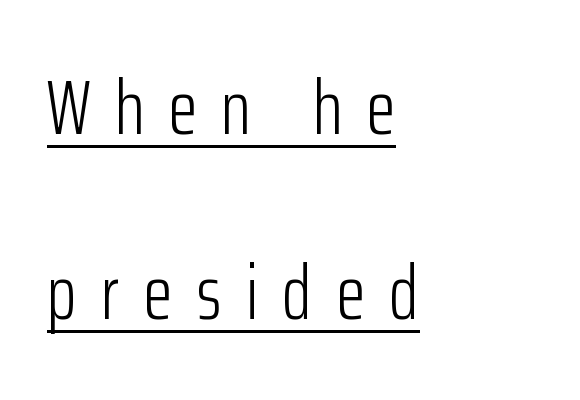
The image shows 76 px light, condensed sans-serif type, upright; set left-aligned, loose line spacing (2.43x), unusually wide letter spacing (+0.32 em), underlined; low stroke contrast and a medium x-height.
